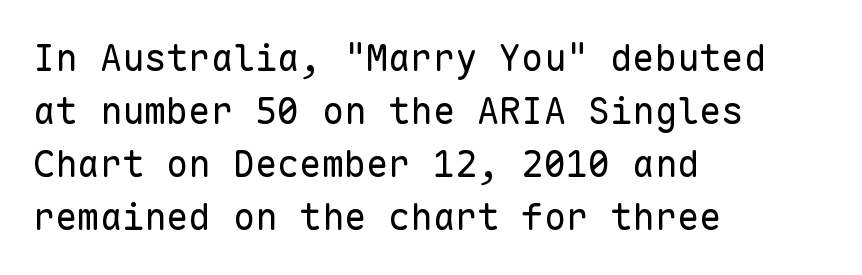
{"serif": "no", "italic": "no", "bold": "no", "weight": "regular", "width": "normal", "stroke_contrast": "low", "x_height": "medium", "monospaced": "yes", "underline": "no", "align": "left", "line_spacing": "normal", "line_spacing_ratio": 1.43, "letter_spacing": "normal", "letter_spacing_em": 0.0, "glyph_px": 37}
